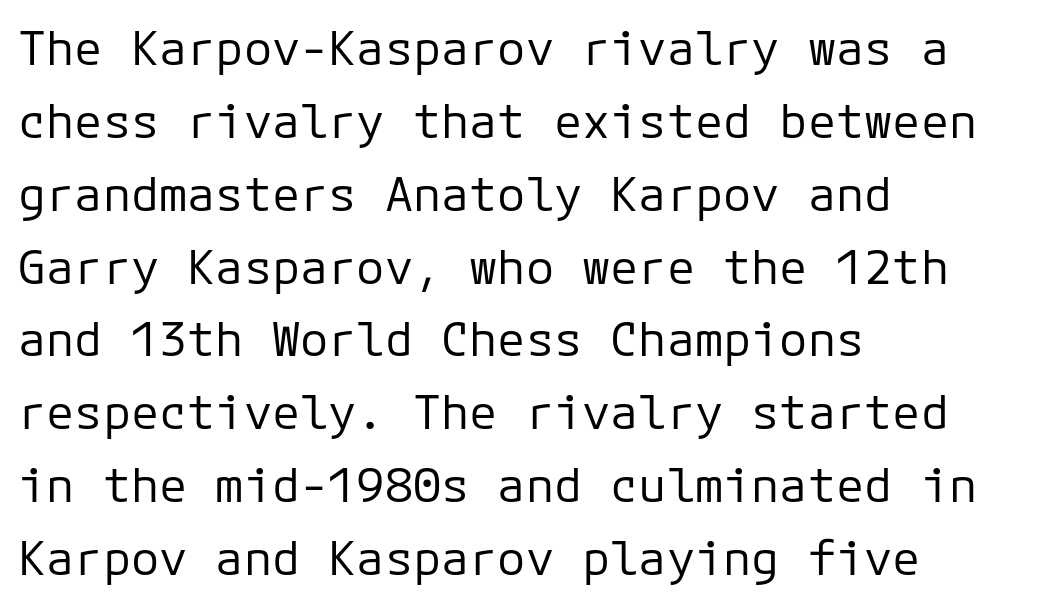
The image shows 47 px regular-weight sans-serif type, upright, monospaced; set left-aligned, normal line spacing (1.55x), normal letter spacing, not underlined; low stroke contrast and a medium x-height.
